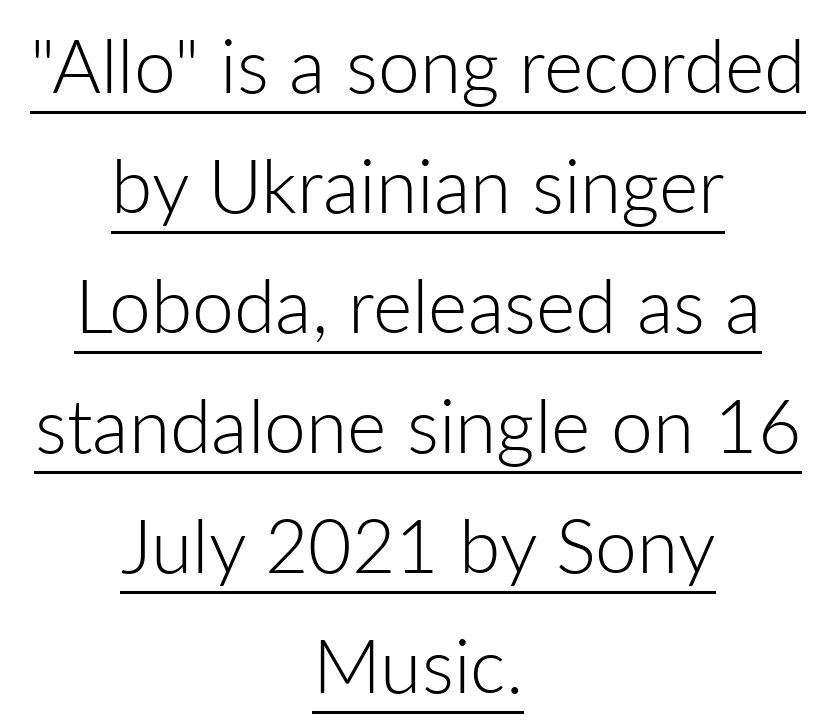
{"serif": "no", "italic": "no", "bold": "no", "weight": "light", "width": "normal", "stroke_contrast": "low", "x_height": "medium", "monospaced": "no", "underline": "yes", "align": "center", "line_spacing": "normal", "line_spacing_ratio": 1.6, "letter_spacing": "normal", "letter_spacing_em": 0.0, "glyph_px": 75}
